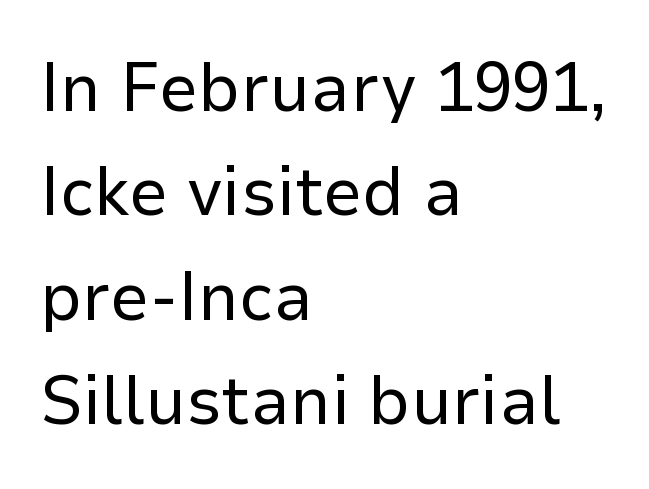
Q: Is the text bold? A: No.
Q: Is the text italic (slanted)? A: No, it is upright.
Q: Is the typeface a serif or a sans-serif typeface? A: Sans-serif.
Q: Is the text underlined? A: No.
Q: How is the paragraph aligned? A: Left-aligned.
Q: Is the spacing between letters normal or unusually wide? A: Normal.
Q: Is the spacing between lines tight, normal or loose? A: Normal.
Q: Width (condensed, normal, or wide)? A: Normal.
Q: Stroke contrast? A: Low.
Q: x-height? A: Medium.
Q: Monospaced? A: No.
